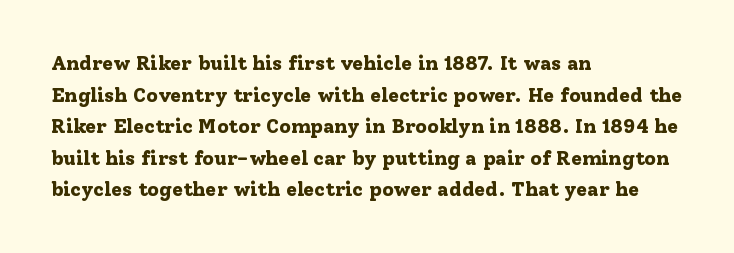
{"italic": "no", "bold": "yes", "underline": "no", "align": "left", "line_spacing": "normal", "line_spacing_ratio": 1.58, "letter_spacing": "normal", "letter_spacing_em": 0.0, "glyph_px": 20}
